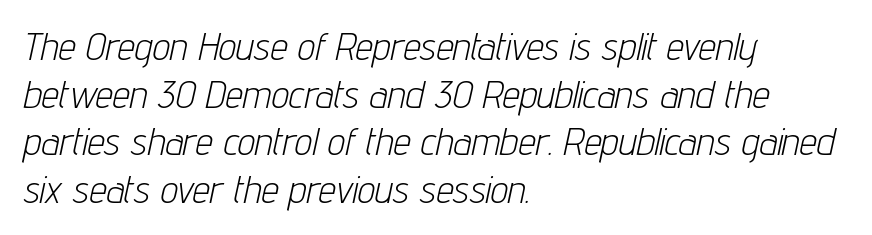
{"italic": "yes", "lean": "right", "slant_degrees": 12, "bold": "no", "weight": "light", "width": "condensed", "stroke_contrast": "low", "x_height": "medium", "monospaced": "no", "underline": "no", "align": "left", "line_spacing_ratio": 1.22, "letter_spacing": "normal", "letter_spacing_em": 0.0, "glyph_px": 39}
